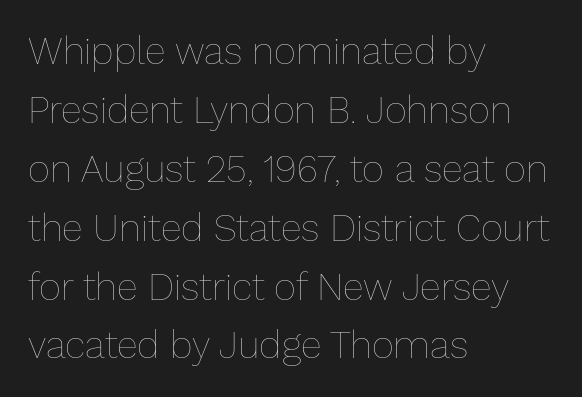
{"italic": "no", "bold": "no", "weight": "thin", "width": "normal", "stroke_contrast": "low", "x_height": "medium", "monospaced": "no", "underline": "no", "align": "left", "line_spacing": "normal", "line_spacing_ratio": 1.55, "letter_spacing": "normal", "letter_spacing_em": 0.0, "glyph_px": 38}
